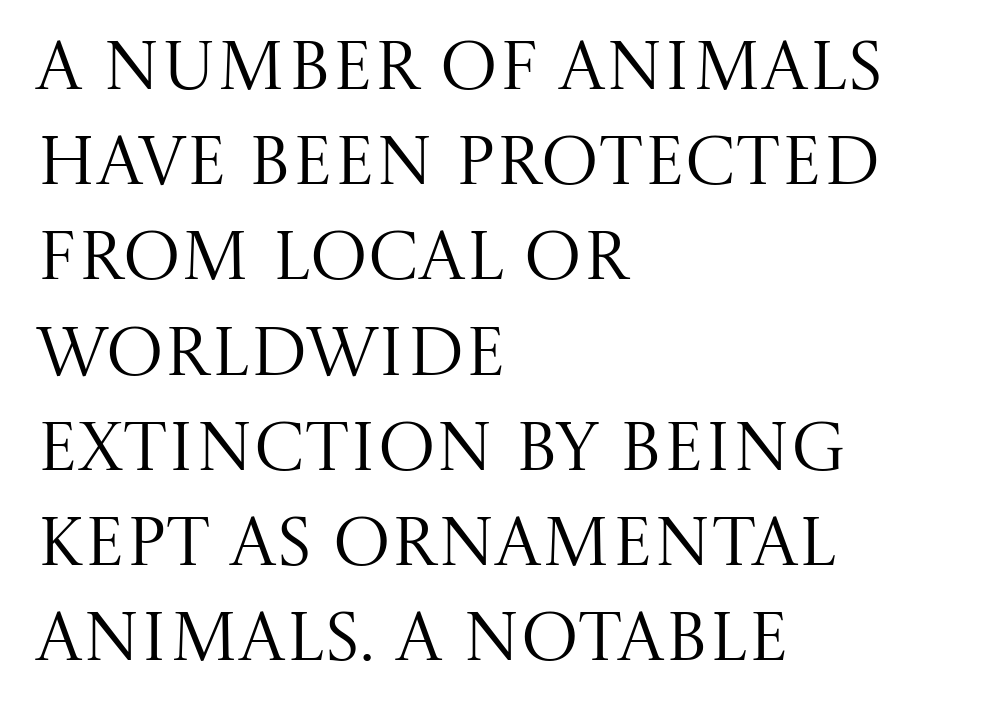
Bold? No — there's no thickening of the strokes. Caption: standard tracking, unaltered. The string is rendered with underlining switched off. Regarding serifs, this sample has them. This sample has the flowing, uneven cadence of proportional lettering. These lines were composed using upright roman letters.
